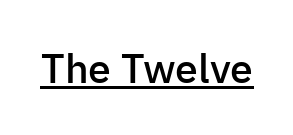
{"serif": "no", "italic": "no", "bold": "semi", "weight": "semibold", "width": "normal", "stroke_contrast": "low", "x_height": "medium", "monospaced": "no", "underline": "yes", "letter_spacing": "normal", "letter_spacing_em": 0.0, "glyph_px": 41}
